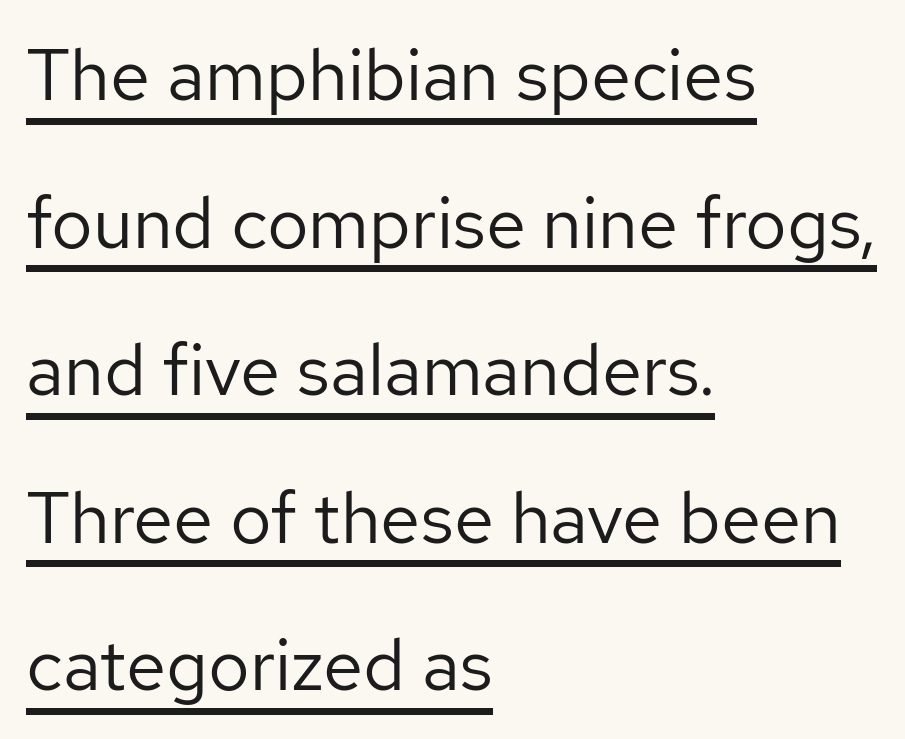
The image shows 72 px regular-weight sans-serif type, upright; set left-aligned, loose line spacing (2.05x), normal letter spacing, underlined; low stroke contrast and a medium x-height.
